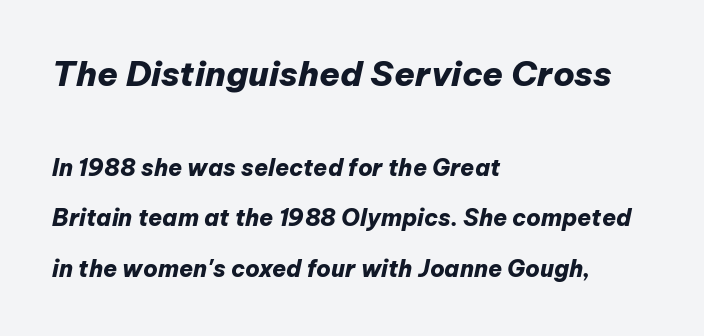
{"italic": "yes", "lean": "right", "slant_degrees": 12, "bold": "yes", "weight": "heavy", "width": "normal", "stroke_contrast": "low", "x_height": "medium", "monospaced": "no", "underline": "no", "align": "left", "line_spacing": "loose", "line_spacing_ratio": 2.18, "letter_spacing": "normal", "letter_spacing_em": 0.0, "larger_block": "first", "size_ratio": 1.48, "glyph_px": 34}
